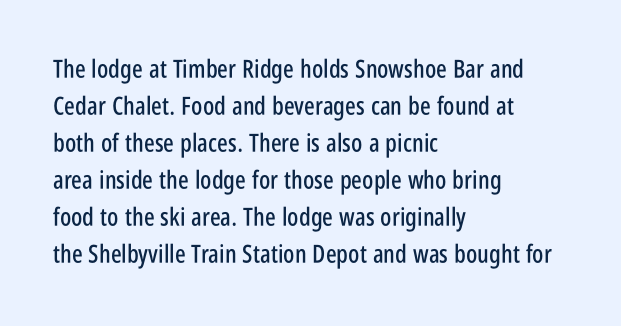
Q: Is the text italic (slanted)? A: No, it is upright.
Q: Is the text underlined? A: No.
Q: How is the paragraph aligned? A: Left-aligned.
Q: Is the spacing between letters normal or unusually wide? A: Normal.
Q: Is the spacing between lines tight, normal or loose? A: Normal.
